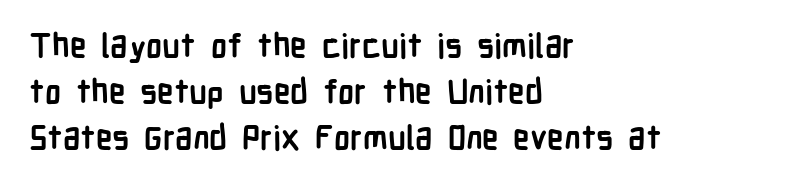
Here the glyphs are tracked normally, forming tight word shapes. Typeset ragged right — the left edge is the straight one. This is heavy type, rendered in bold. Honestly, the row spacing looks completely unremarkable. The letters advance in unequal steps, a hallmark of proportional type. Italic: no, the glyphs are upright roman.
